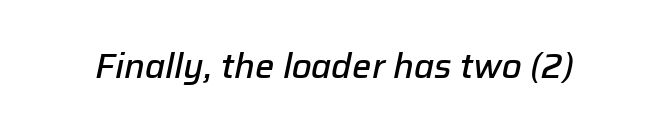
The image shows 34 px semibold type, italic (leaning right); set normal letter spacing, not underlined; low stroke contrast and a medium x-height.
